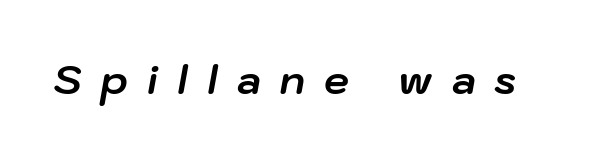
{"italic": "yes", "lean": "right", "slant_degrees": 10, "bold": "yes", "weight": "bold", "width": "normal", "stroke_contrast": "low", "x_height": "medium", "monospaced": "no", "underline": "no", "letter_spacing": "wide", "letter_spacing_em": 0.48, "glyph_px": 40}
